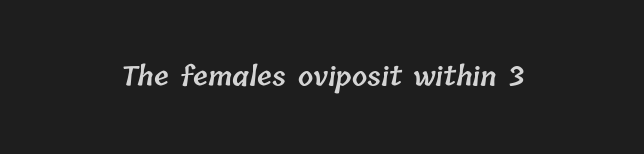
{"bold": "semi", "underline": "no", "letter_spacing": "normal", "letter_spacing_em": 0.0, "glyph_px": 27}
